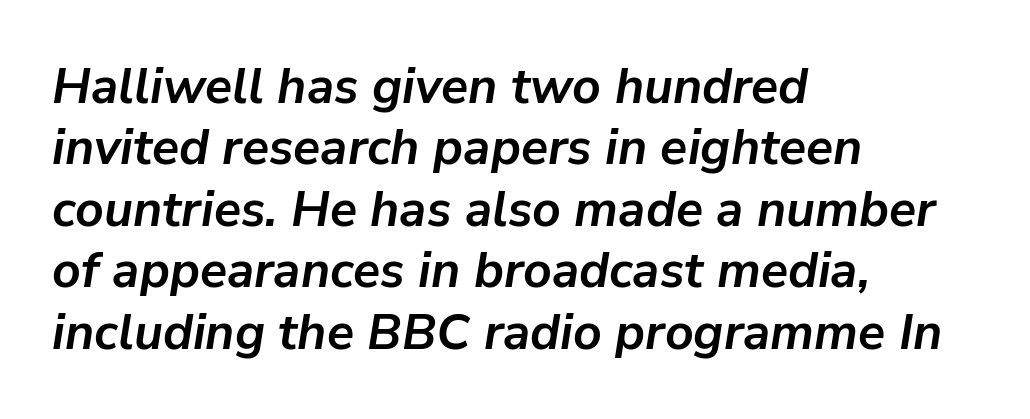
{"italic": "yes", "lean": "right", "slant_degrees": 9, "bold": "yes", "weight": "semibold", "width": "normal", "stroke_contrast": "low", "x_height": "medium", "monospaced": "no", "underline": "no", "align": "left", "line_spacing_ratio": 1.23, "letter_spacing": "normal", "letter_spacing_em": 0.0, "glyph_px": 50}
